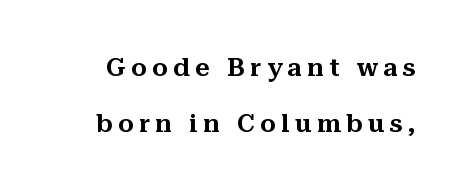
The image shows 25 px text type, upright; set loose line spacing (2.23x), unusually wide letter spacing (+0.22 em), not underlined.
